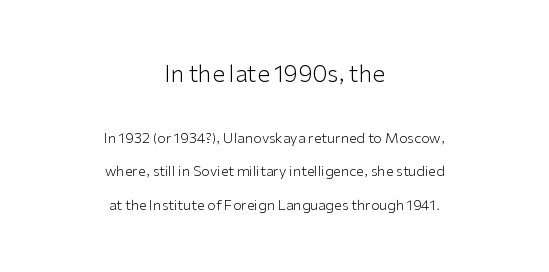
The image shows 23 px text type, upright; set centered, loose line spacing (2.38x), normal letter spacing, not underlined; the first (top) block is 1.64x larger.
